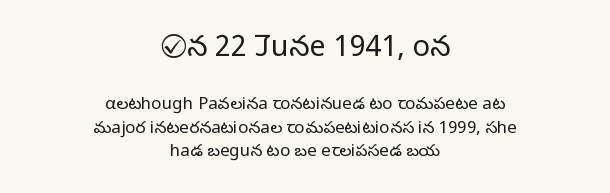
Leading matches the norm, producing a regular column. The letters advance in unequal steps, a hallmark of proportional type. Underlining? Definitely not there. Counters stay open thanks to moderate or lighter strokes. Stroke terminals: plain, sans-serif. In terms of posture, this sample is upright.
